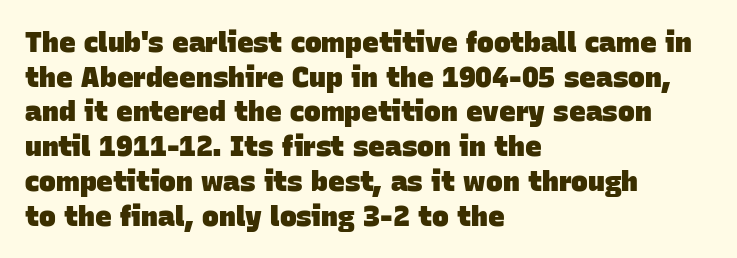
The type is set solid horizontally, with unmodified tracking. A dark, heavy texture on the line: the type is bold. Plain, unruled lines of type. I'd call this a sans setting — the letters go barefoot. These lines are set flush left with a ragged right edge.
